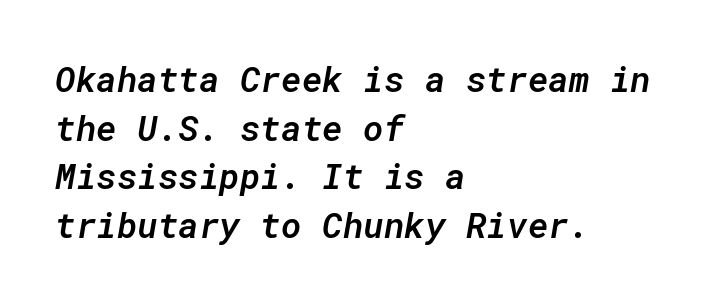
{"italic": "yes", "lean": "right", "slant_degrees": 10, "bold": "semi", "weight": "semibold", "width": "normal", "stroke_contrast": "low", "x_height": "medium", "monospaced": "yes", "underline": "no", "align": "left", "line_spacing": "normal", "line_spacing_ratio": 1.39, "letter_spacing": "normal", "letter_spacing_em": 0.0, "glyph_px": 35}
